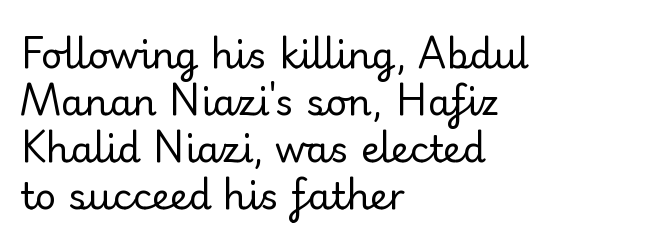
{"serif": "yes", "italic": "no", "bold": "no", "weight": "regular", "width": "normal", "stroke_contrast": "low", "x_height": "small", "monospaced": "no", "underline": "no", "align": "left", "line_spacing": "normal", "line_spacing_ratio": 1.27, "letter_spacing": "normal", "letter_spacing_em": 0.0, "glyph_px": 37}
